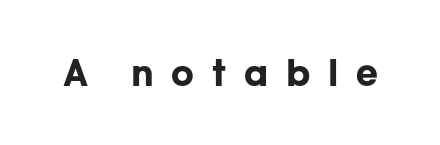
Note the varied advance widths — an 'i' is clearly narrower than an 'm'. The tracking jumps out immediately: characters are airy and widely separated. Font category for this specimen: sans-serif. Letters rest on an invisible, unmarked baseline. Ordinary non-slanted type is in use.
